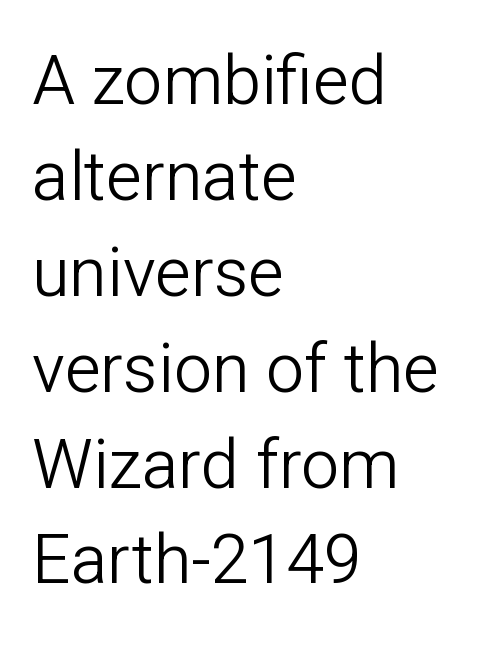
{"serif": "no", "italic": "no", "bold": "no", "weight": "light", "width": "normal", "stroke_contrast": "low", "x_height": "medium", "monospaced": "no", "underline": "no", "align": "left", "line_spacing": "normal", "line_spacing_ratio": 1.41, "letter_spacing": "normal", "letter_spacing_em": 0.0, "glyph_px": 68}
